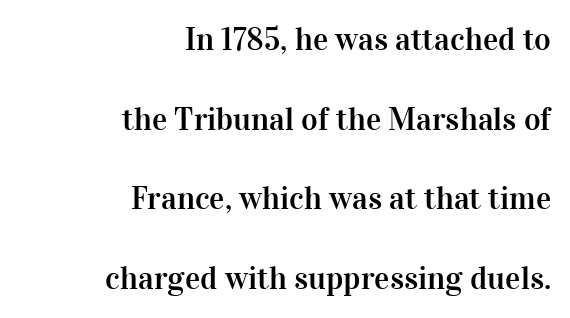
Spacing verdict: proportional, widths tailored to each character. Vertical spacing — loose. Visually the block forms a straight wall on the right and a jagged coastline on the left. Is this a sans? No — the strokes have serifs. Inter-character spacing is left at the font's built-in metrics.
